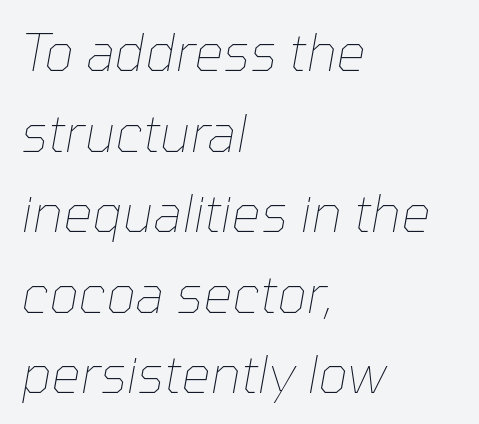
{"italic": "yes", "lean": "right", "slant_degrees": 10, "bold": "no", "weight": "thin", "width": "normal", "stroke_contrast": "low", "x_height": "medium", "monospaced": "no", "underline": "no", "align": "left", "line_spacing": "normal", "line_spacing_ratio": 1.55, "letter_spacing": "normal", "letter_spacing_em": 0.0, "glyph_px": 52}
